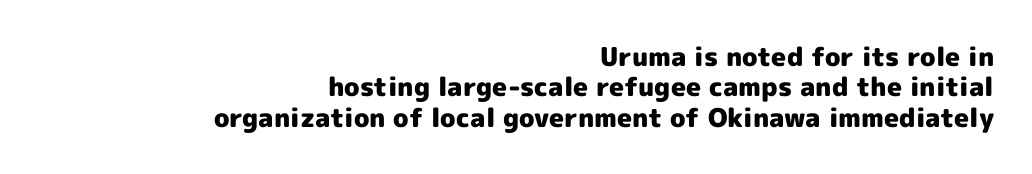
Posture: vertical. The paragraph shown leans on its right margin. Tracking here is standard; glyphs follow each other at the usual distance. Descenders hang freely into open space. The strokes are fattened all the way to bold.
